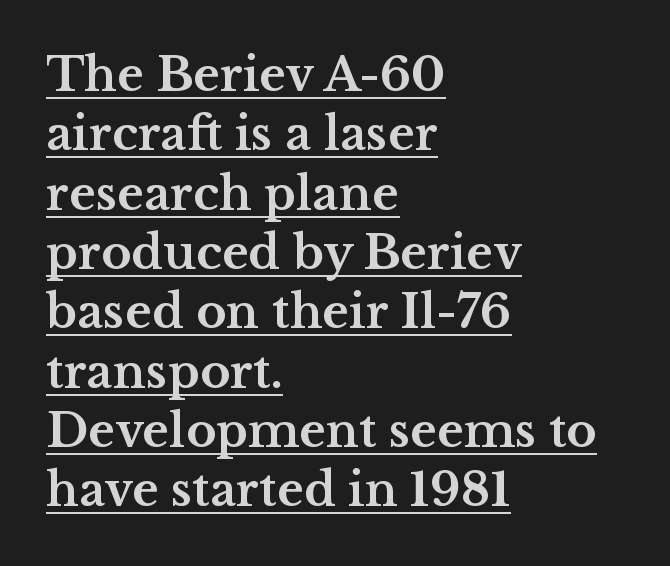
Q: Is the text bold? A: Yes.
Q: Is the text italic (slanted)? A: No, it is upright.
Q: Is the typeface a serif or a sans-serif typeface? A: Serif.
Q: Is the text underlined? A: Yes.
Q: How is the paragraph aligned? A: Left-aligned.
Q: Is the spacing between letters normal or unusually wide? A: Normal.
Q: Is the spacing between lines tight, normal or loose? A: Normal.
Q: Width (condensed, normal, or wide)? A: Wide.
Q: Stroke contrast? A: Medium.
Q: x-height? A: Medium.
Q: Monospaced? A: No.
